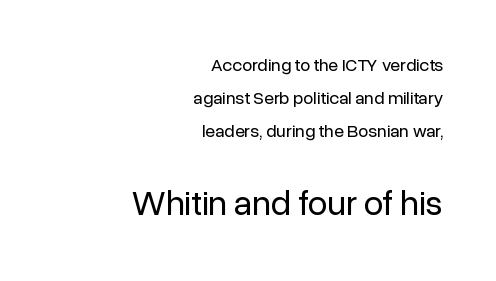
{"serif": "no", "italic": "no", "bold": "no", "weight": "regular", "width": "normal", "stroke_contrast": "low", "x_height": "medium", "monospaced": "no", "underline": "no", "align": "right", "line_spacing_ratio": 1.83, "letter_spacing": "normal", "letter_spacing_em": 0.0, "larger_block": "second", "size_ratio": 1.94, "glyph_px": 35}
